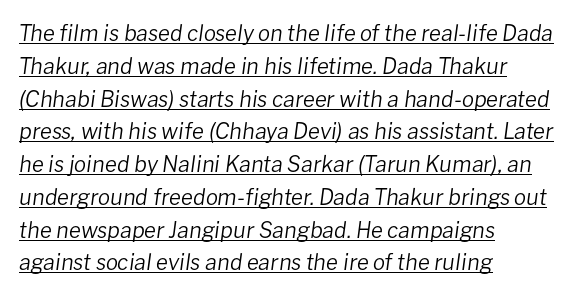
{"italic": "yes", "lean": "right", "slant_degrees": 8, "bold": "no", "underline": "yes", "align": "left", "line_spacing": "normal", "line_spacing_ratio": 1.49, "letter_spacing": "normal", "letter_spacing_em": 0.0, "glyph_px": 22}
